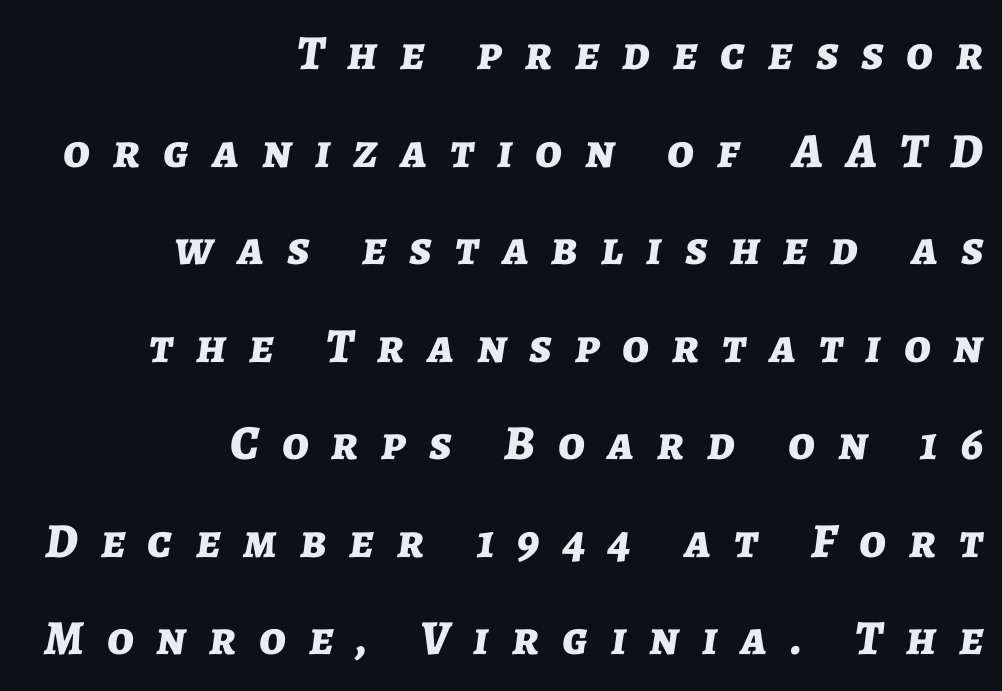
{"italic": "yes", "lean": "right", "slant_degrees": 7, "bold": "yes", "weight": "bold", "width": "normal", "stroke_contrast": "low", "x_height": "medium", "monospaced": "no", "underline": "no", "align": "right", "line_spacing": "loose", "line_spacing_ratio": 1.99, "letter_spacing": "wide", "letter_spacing_em": 0.47, "glyph_px": 49}
